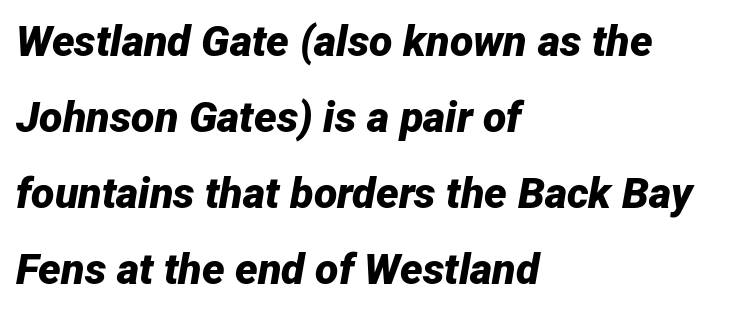
The lines are quadded left. Do the characters align in a grid? No, the font is proportional. There is no visible air inserted between adjacent glyphs. Emphasis-style slanted type is in use. Each glyph is drawn with heavy, bold strokes.
